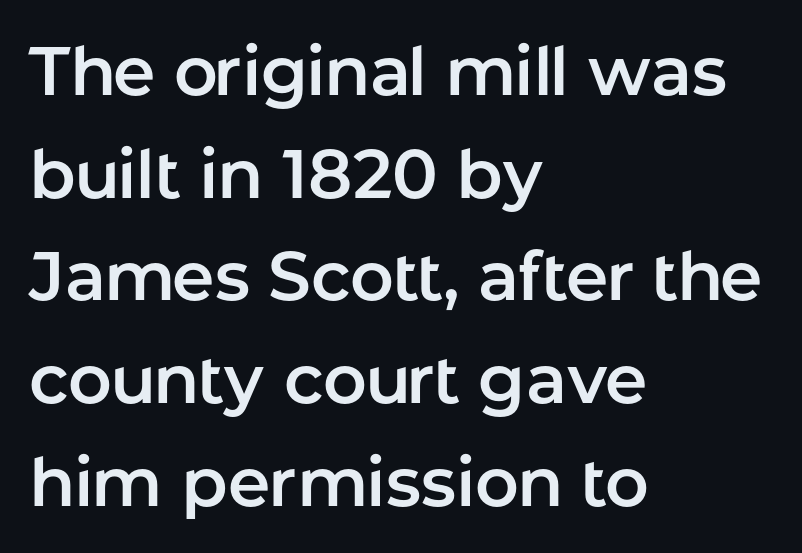
Q: Is the text italic (slanted)? A: No, it is upright.
Q: Is the typeface a serif or a sans-serif typeface? A: Sans-serif.
Q: Is the text underlined? A: No.
Q: How is the paragraph aligned? A: Left-aligned.
Q: Is the spacing between letters normal or unusually wide? A: Normal.
Q: Is the spacing between lines tight, normal or loose? A: Normal.
Q: Width (condensed, normal, or wide)? A: Normal.
Q: Stroke contrast? A: Low.
Q: x-height? A: Medium.
Q: Monospaced? A: No.
